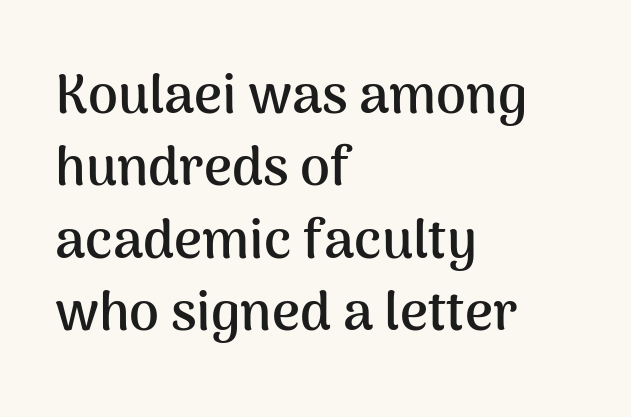
Q: Is the text bold? A: Yes.
Q: Is the text italic (slanted)? A: No, it is upright.
Q: Is the typeface a serif or a sans-serif typeface? A: Sans-serif.
Q: Is the text underlined? A: No.
Q: How is the paragraph aligned? A: Left-aligned.
Q: Is the spacing between letters normal or unusually wide? A: Normal.
Q: Is the spacing between lines tight, normal or loose? A: Normal.
Q: Width (condensed, normal, or wide)? A: Normal.
Q: Stroke contrast? A: Medium.
Q: x-height? A: Medium.
Q: Monospaced? A: No.
